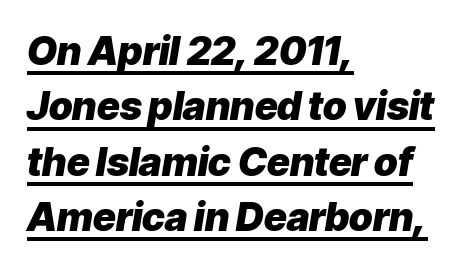
The image shows 39 px heavy type, italic (leaning right); set left-aligned, normal line spacing (1.42x), normal letter spacing, underlined; low stroke contrast and a medium x-height.
